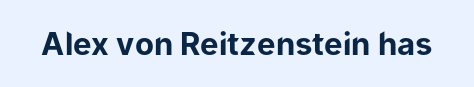
You could call the tracking neutral — neither tight nor loose. Stroke terminals: plain, sans-serif. The passage shown is typed in a proportional face where columns would drift. Italic: no, the glyphs are upright roman. Heft: maximum for text — a bold.
